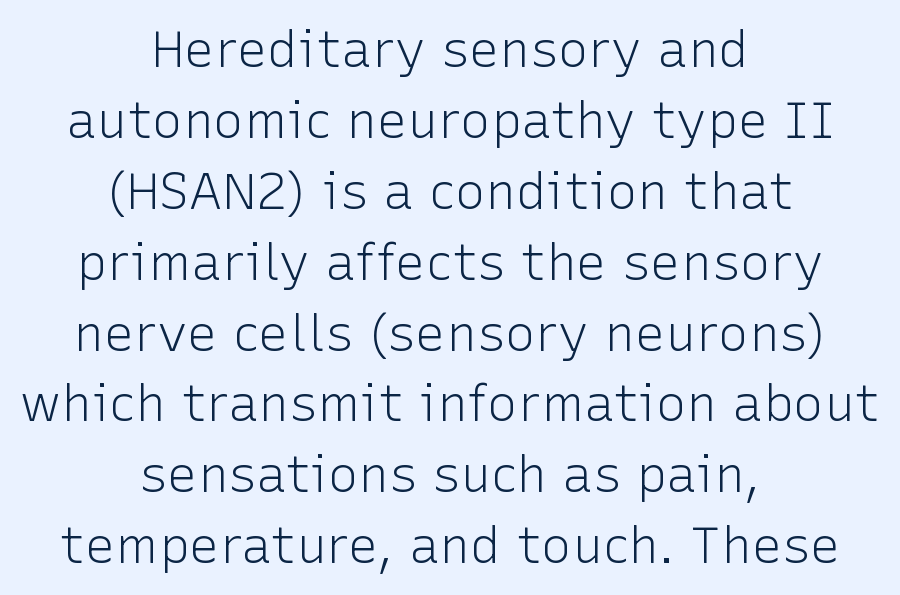
The image shows 51 px light sans-serif type, upright; set centered, normal line spacing (1.39x), normal letter spacing, not underlined; low stroke contrast and a medium x-height.
